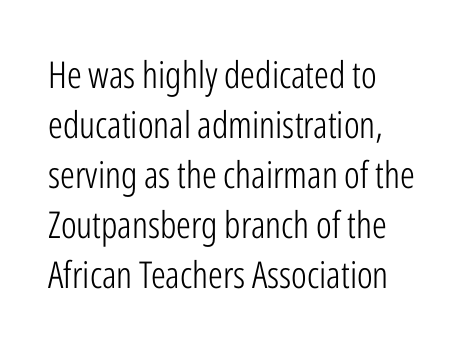
Q: Is the text bold? A: No.
Q: Is the text italic (slanted)? A: No, it is upright.
Q: Is the typeface a serif or a sans-serif typeface? A: Sans-serif.
Q: Is the text underlined? A: No.
Q: How is the paragraph aligned? A: Left-aligned.
Q: Is the spacing between letters normal or unusually wide? A: Normal.
Q: Is the spacing between lines tight, normal or loose? A: Normal.
Q: Width (condensed, normal, or wide)? A: Condensed.
Q: Stroke contrast? A: Low.
Q: x-height? A: Medium.
Q: Monospaced? A: No.
